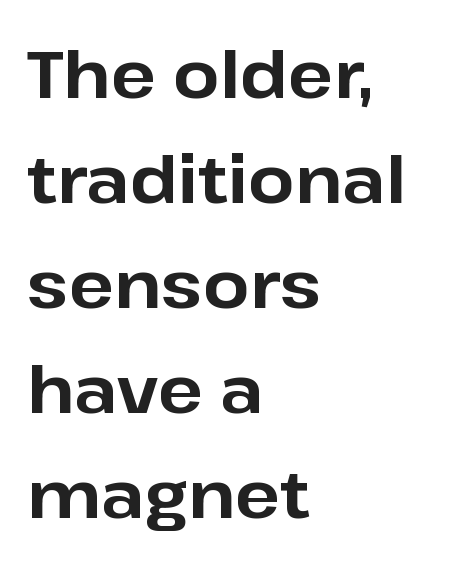
{"serif": "no", "italic": "no", "bold": "yes", "weight": "bold", "width": "normal", "stroke_contrast": "low", "x_height": "medium", "monospaced": "no", "underline": "no", "align": "left", "line_spacing": "normal", "line_spacing_ratio": 1.59, "letter_spacing": "normal", "letter_spacing_em": 0.0, "glyph_px": 66}
